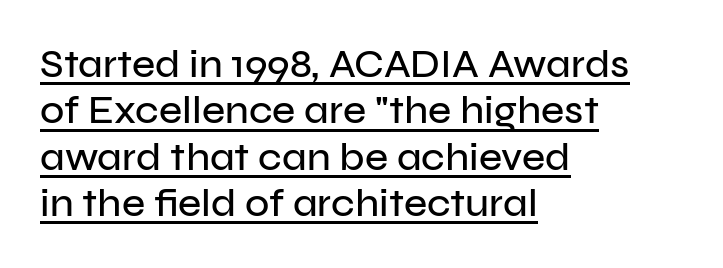
Q: Is the text italic (slanted)? A: No, it is upright.
Q: Is the typeface a serif or a sans-serif typeface? A: Sans-serif.
Q: Is the text underlined? A: Yes.
Q: How is the paragraph aligned? A: Left-aligned.
Q: Is the spacing between letters normal or unusually wide? A: Normal.
Q: Width (condensed, normal, or wide)? A: Normal.
Q: Stroke contrast? A: Low.
Q: x-height? A: Medium.
Q: Monospaced? A: No.
